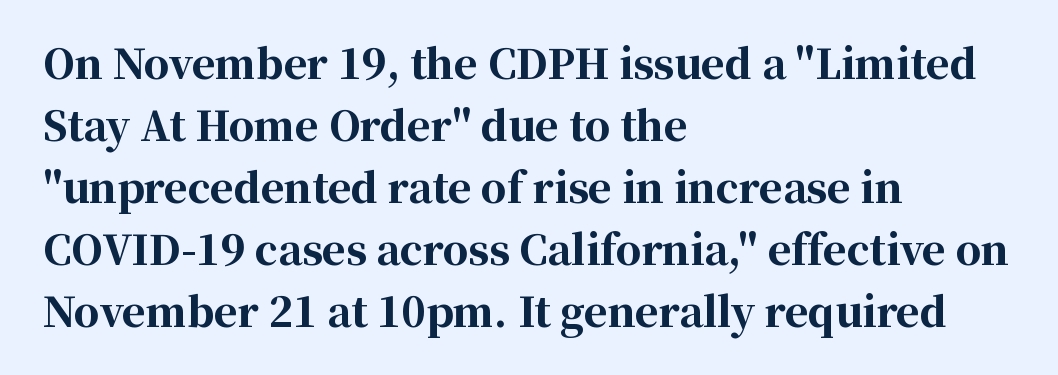
The passage shown is typeset with a serif family. The text block is weighted toward the left margin, trailing off unevenly rightward. Honestly, the letter spacing is just normal — you wouldn't notice it. The axis of the letterforms is exactly vertical. The space directly below the letters is spotless.
